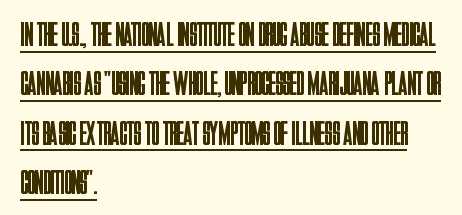
{"serif": "no", "italic": "no", "bold": "no", "weight": "regular", "width": "condensed", "stroke_contrast": "low", "x_height": "large", "monospaced": "no", "underline": "yes", "align": "left", "line_spacing": "normal", "line_spacing_ratio": 1.45, "letter_spacing": "normal", "letter_spacing_em": 0.0, "glyph_px": 34}
